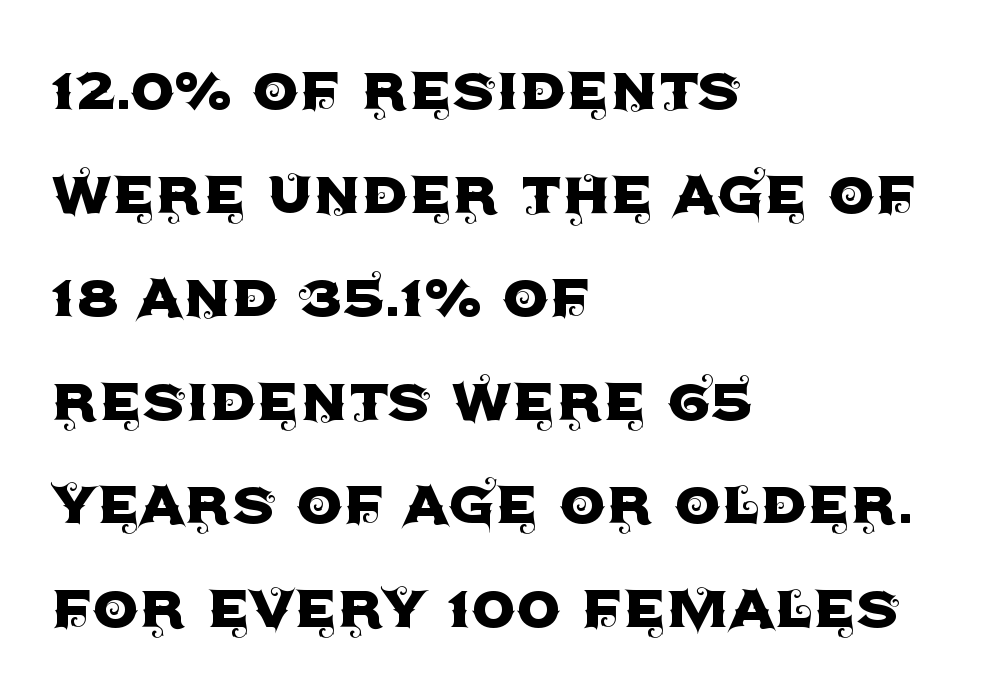
{"serif": "no", "italic": "no", "width": "normal", "x_height": "large", "monospaced": "no", "underline": "no", "align": "left", "line_spacing": "normal", "line_spacing_ratio": 1.4, "letter_spacing": "normal", "letter_spacing_em": 0.0, "glyph_px": 74}
